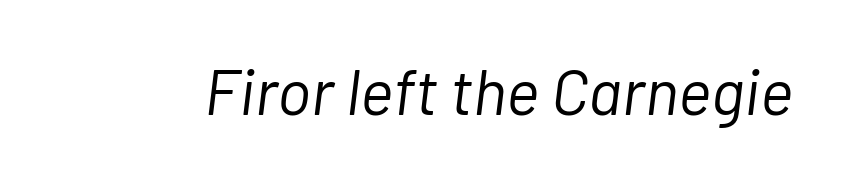
Q: Is the text bold? A: No.
Q: Is the text italic (slanted)? A: Yes, it leans right by about 7 degrees.
Q: Is the text underlined? A: No.
Q: Is the spacing between letters normal or unusually wide? A: Normal.
Q: Width (condensed, normal, or wide)? A: Normal.
Q: Stroke contrast? A: Low.
Q: x-height? A: Medium.
Q: Monospaced? A: No.
